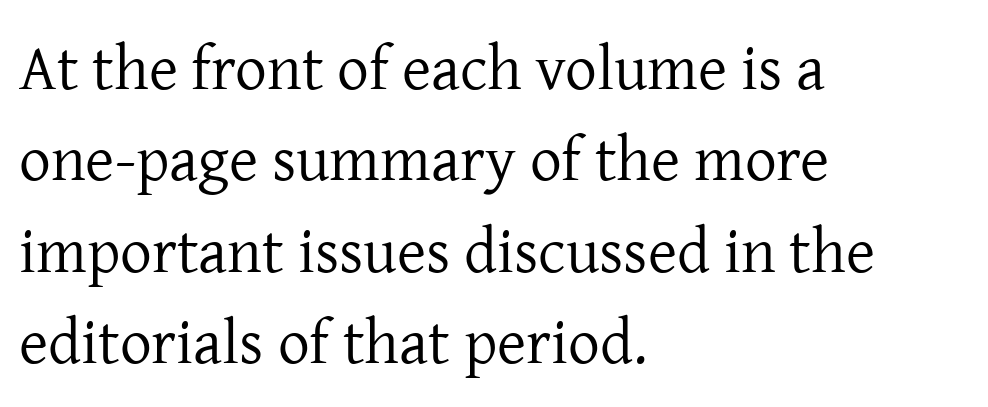
{"serif": "yes", "italic": "no", "bold": "no", "weight": "regular", "width": "normal", "stroke_contrast": "low", "x_height": "medium", "monospaced": "no", "underline": "no", "align": "left", "line_spacing": "normal", "line_spacing_ratio": 1.45, "letter_spacing": "normal", "letter_spacing_em": 0.0, "glyph_px": 63}
